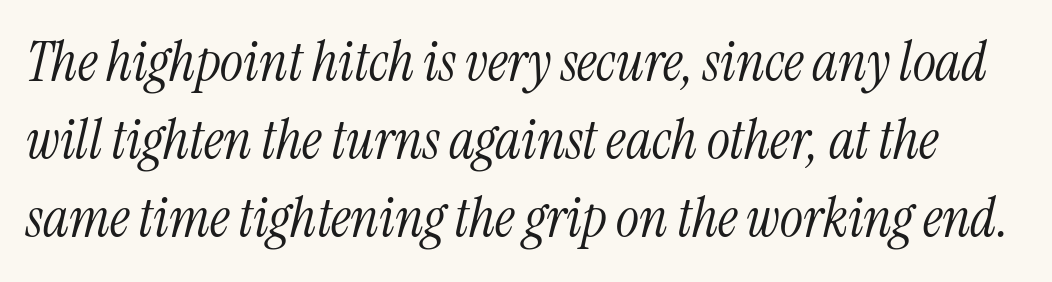
{"serif": "yes", "italic": "yes", "lean": "right", "slant_degrees": 13, "bold": "no", "weight": "light", "width": "condensed", "stroke_contrast": "medium", "x_height": "medium", "monospaced": "no", "underline": "no", "line_spacing": "normal", "line_spacing_ratio": 1.42, "letter_spacing": "normal", "letter_spacing_em": 0.0, "glyph_px": 55}
